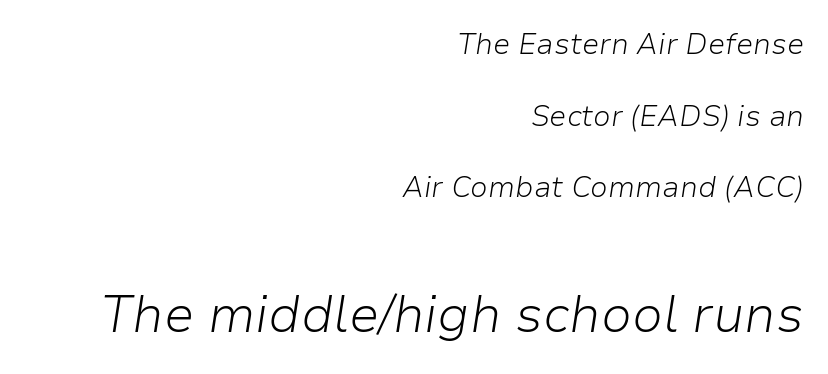
{"italic": "yes", "lean": "right", "slant_degrees": 9, "bold": "no", "weight": "light", "width": "normal", "stroke_contrast": "low", "x_height": "medium", "monospaced": "no", "underline": "no", "align": "right", "line_spacing": "loose", "line_spacing_ratio": 2.47, "letter_spacing": "normal", "letter_spacing_em": 0.0, "larger_block": "second", "size_ratio": 1.76, "glyph_px": 51}
